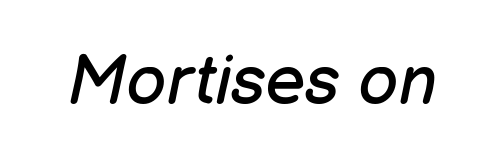
The image shows 69 px regular-weight type, italic (leaning right); set normal letter spacing, not underlined; low stroke contrast and a medium x-height.
